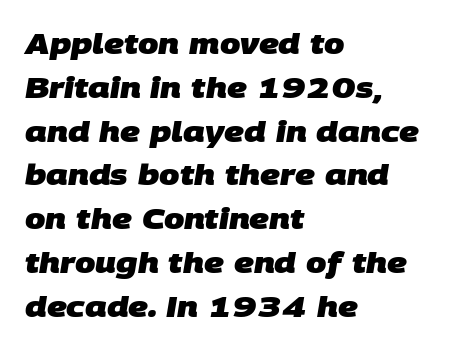
Q: Is the text bold? A: Yes.
Q: Is the typeface a serif or a sans-serif typeface? A: Sans-serif.
Q: Is the text underlined? A: No.
Q: How is the paragraph aligned? A: Left-aligned.
Q: Is the spacing between letters normal or unusually wide? A: Normal.
Q: Is the spacing between lines tight, normal or loose? A: Normal.
Q: Width (condensed, normal, or wide)? A: Normal.
Q: Stroke contrast? A: Low.
Q: x-height? A: Large.
Q: Monospaced? A: No.
